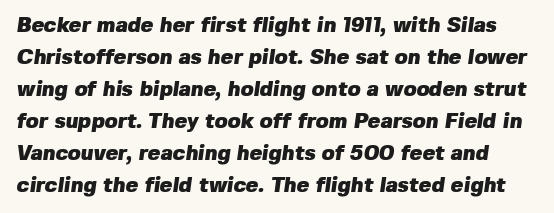
Q: Is the text bold? A: Yes.
Q: Is the text underlined? A: No.
Q: Is the spacing between letters normal or unusually wide? A: Normal.
Q: Is the spacing between lines tight, normal or loose? A: Normal.
